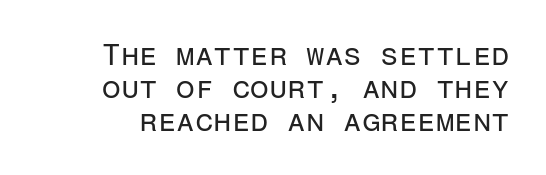
Q: Is the text bold? A: No.
Q: Is the text italic (slanted)? A: No, it is upright.
Q: Is the typeface a serif or a sans-serif typeface? A: Sans-serif.
Q: Is the text underlined? A: No.
Q: Is the spacing between letters normal or unusually wide? A: Normal.
Q: Is the spacing between lines tight, normal or loose? A: Tight.
Q: Width (condensed, normal, or wide)? A: Normal.
Q: Stroke contrast? A: Low.
Q: x-height? A: Medium.
Q: Monospaced? A: Yes.
